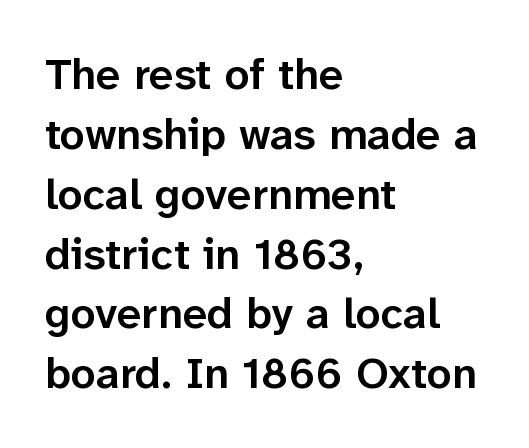
Q: Is the text bold? A: Semi-bold.
Q: Is the text italic (slanted)? A: No, it is upright.
Q: Is the typeface a serif or a sans-serif typeface? A: Sans-serif.
Q: Is the text underlined? A: No.
Q: How is the paragraph aligned? A: Left-aligned.
Q: Is the spacing between letters normal or unusually wide? A: Normal.
Q: Is the spacing between lines tight, normal or loose? A: Normal.
Q: Width (condensed, normal, or wide)? A: Normal.
Q: Stroke contrast? A: Low.
Q: x-height? A: Medium.
Q: Monospaced? A: No.
